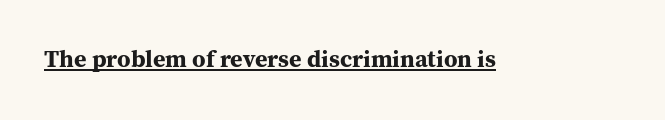
The image shows 24 px bold type, upright; set normal letter spacing, underlined.
